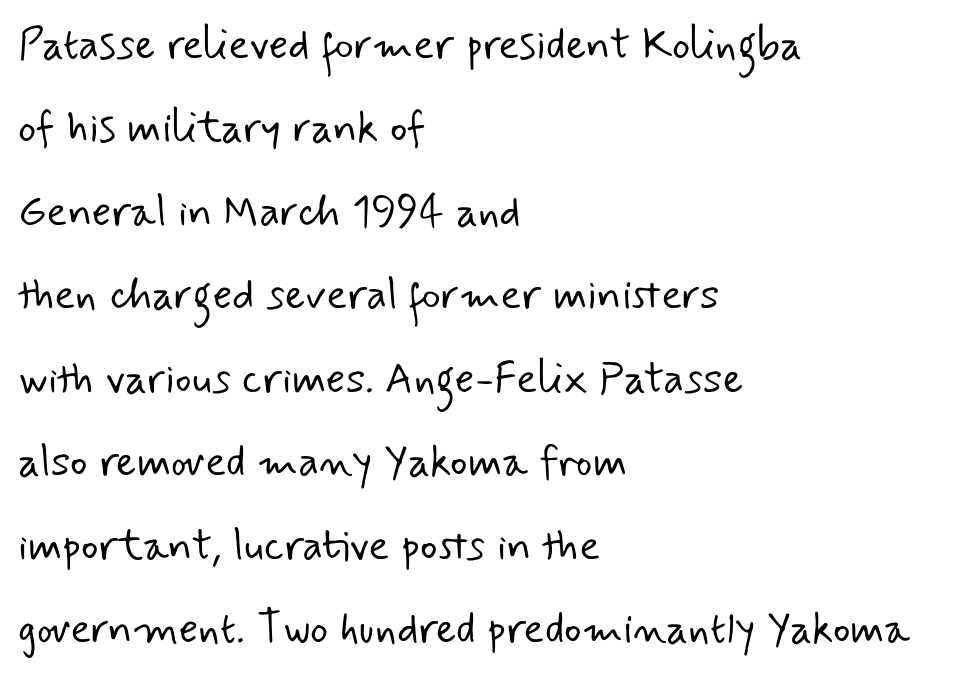
Q: Is the text bold? A: No.
Q: Is the typeface a serif or a sans-serif typeface? A: Sans-serif.
Q: Is the text underlined? A: No.
Q: How is the paragraph aligned? A: Left-aligned.
Q: Is the spacing between letters normal or unusually wide? A: Normal.
Q: Is the spacing between lines tight, normal or loose? A: Loose.
Q: Width (condensed, normal, or wide)? A: Normal.
Q: Stroke contrast? A: Low.
Q: x-height? A: Small.
Q: Monospaced? A: No.
